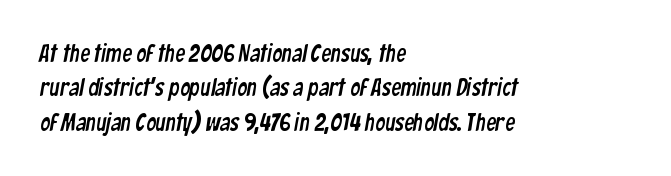
{"underline": "no", "align": "left", "line_spacing": "normal", "line_spacing_ratio": 1.43, "letter_spacing": "normal", "letter_spacing_em": 0.0, "glyph_px": 24}
